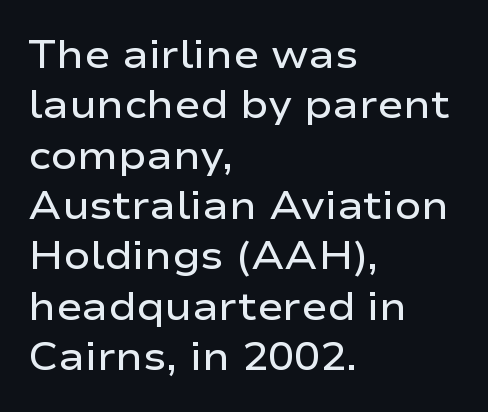
{"serif": "no", "italic": "no", "bold": "semi", "weight": "semibold", "width": "wide", "stroke_contrast": "low", "x_height": "medium", "monospaced": "no", "underline": "no", "align": "left", "line_spacing": "normal", "line_spacing_ratio": 1.29, "letter_spacing": "normal", "letter_spacing_em": 0.0, "glyph_px": 39}
